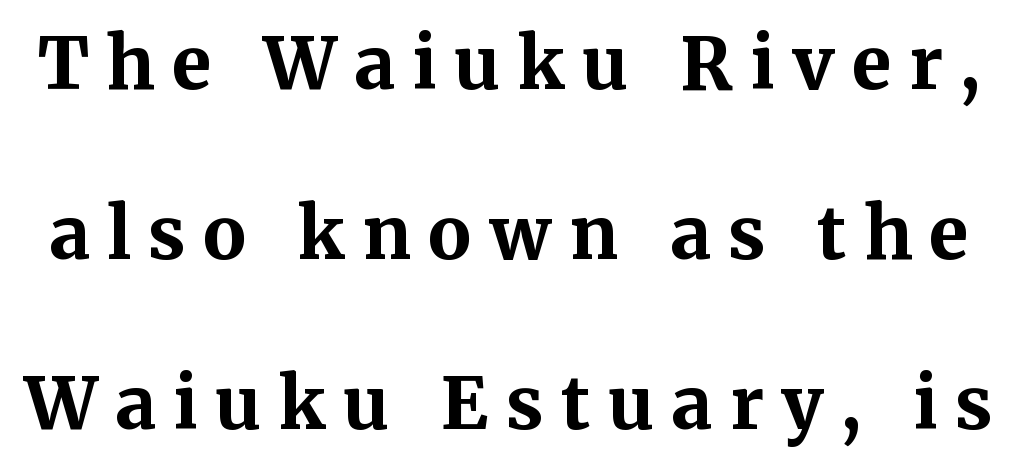
You can tell from the footed stems that serif type was used. Reading down the column, the eye jumps a long way to each next line. Display-style spreading of the glyphs; the letterfit is very open. Think of a printed novel: that variable character pitch is what you see here. Caption: bold face, heavy strokes.
